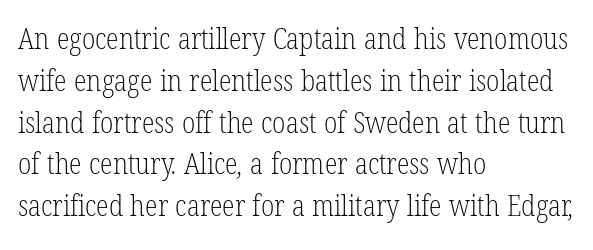
Weight: in the light-to-regular range. The letterforms sit shoulder to shoulder at normal distance. Line spacing here is normal. Which margin do the lines hug? The left one — the right edge is uneven. Letterform terminals end in serifs throughout the passage. Lines of text with bare space underneath.
